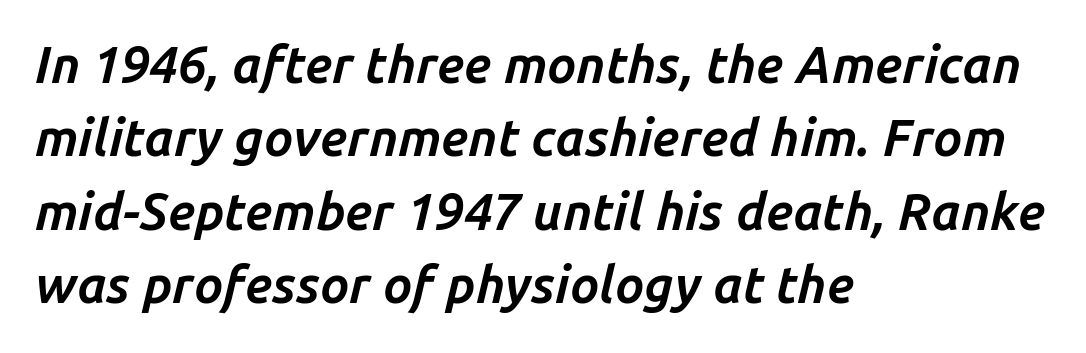
The image shows 51 px bold type, italic (leaning right); set left-aligned, normal line spacing (1.44x), normal letter spacing, not underlined; low stroke contrast and a medium x-height.
